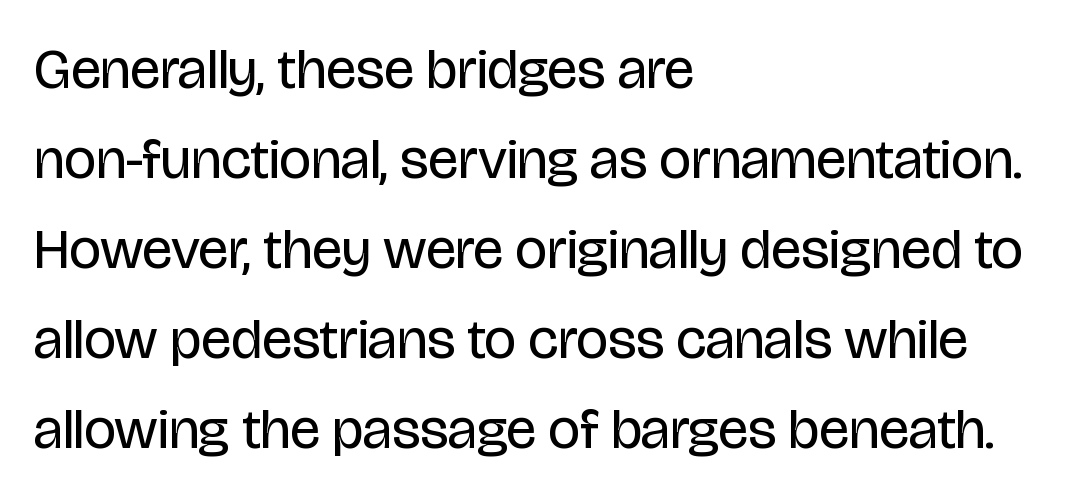
Q: Is the text bold? A: No.
Q: Is the text italic (slanted)? A: No, it is upright.
Q: Is the typeface a serif or a sans-serif typeface? A: Sans-serif.
Q: Is the text underlined? A: No.
Q: How is the paragraph aligned? A: Left-aligned.
Q: Is the spacing between letters normal or unusually wide? A: Normal.
Q: Is the spacing between lines tight, normal or loose? A: Normal.
Q: Width (condensed, normal, or wide)? A: Condensed.
Q: Stroke contrast? A: Low.
Q: x-height? A: Large.
Q: Monospaced? A: No.
